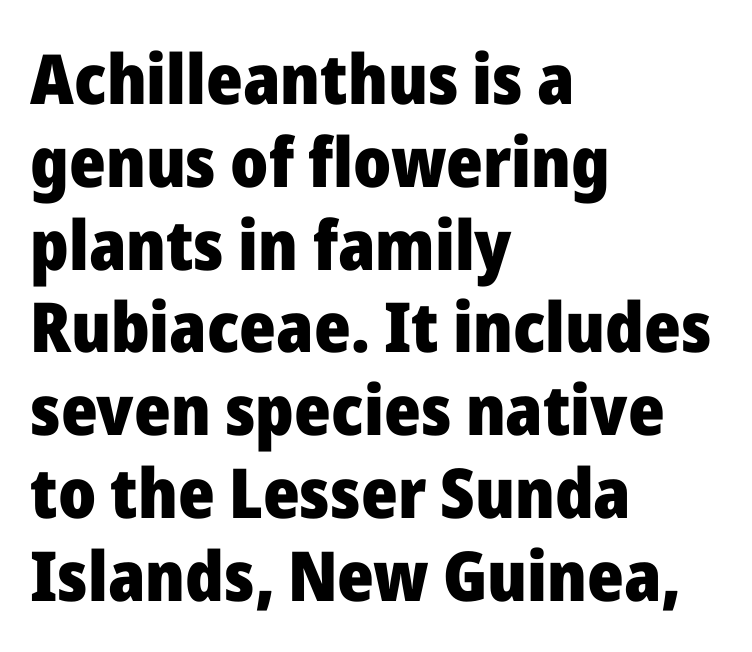
{"serif": "no", "italic": "no", "bold": "yes", "weight": "heavy", "width": "normal", "stroke_contrast": "low", "x_height": "medium", "monospaced": "no", "underline": "no", "align": "left", "line_spacing_ratio": 1.2, "letter_spacing": "normal", "letter_spacing_em": 0.0, "glyph_px": 69}
